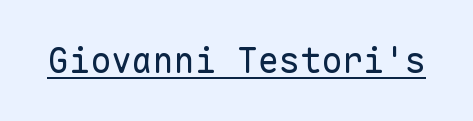
{"serif": "no", "italic": "no", "bold": "no", "weight": "regular", "width": "normal", "stroke_contrast": "low", "x_height": "medium", "monospaced": "yes", "underline": "yes", "letter_spacing": "normal", "letter_spacing_em": 0.0, "glyph_px": 35}
